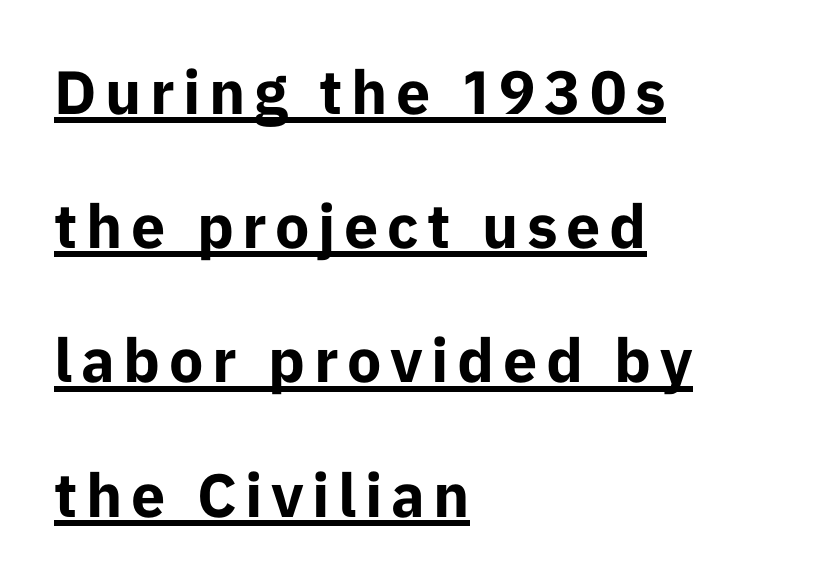
Q: Is the text bold? A: Yes.
Q: Is the text italic (slanted)? A: No, it is upright.
Q: Is the typeface a serif or a sans-serif typeface? A: Sans-serif.
Q: Is the text underlined? A: Yes.
Q: How is the paragraph aligned? A: Left-aligned.
Q: Is the spacing between lines tight, normal or loose? A: Loose.
Q: Width (condensed, normal, or wide)? A: Normal.
Q: Stroke contrast? A: Low.
Q: x-height? A: Medium.
Q: Monospaced? A: No.
